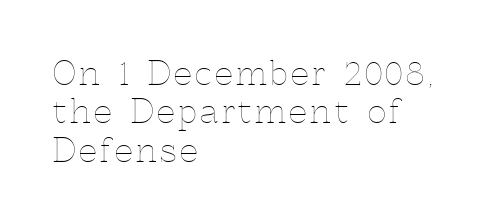
Words float on clear page, feet unadorned. Weight: regular or lighter. This sample has the flowing, uneven cadence of proportional lettering. The specimen reads as upright at a glance. The paragraph shown leans on its left margin.
